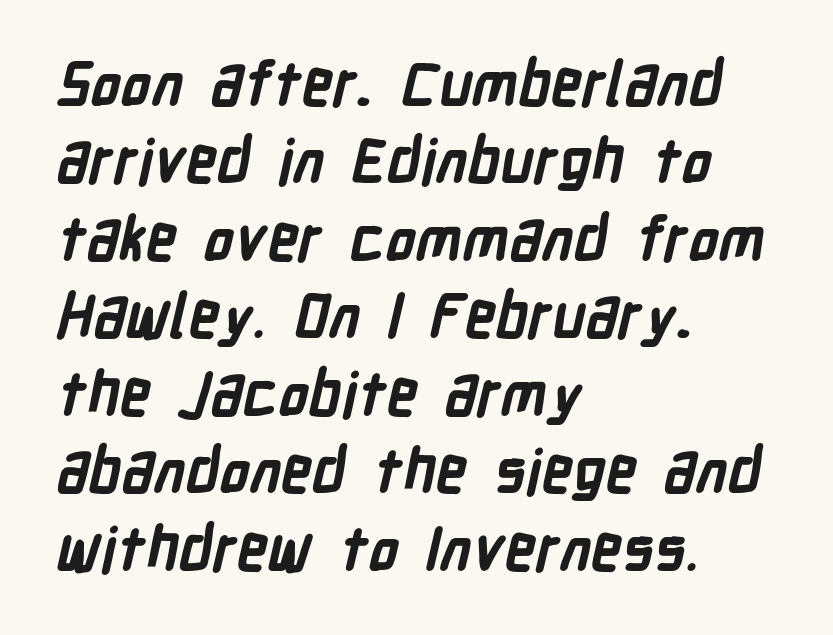
{"serif": "no", "bold": "yes", "weight": "bold", "width": "condensed", "stroke_contrast": "low", "x_height": "medium", "monospaced": "no", "underline": "no", "align": "left", "line_spacing": "normal", "line_spacing_ratio": 1.27, "letter_spacing": "normal", "letter_spacing_em": 0.0, "glyph_px": 61}
